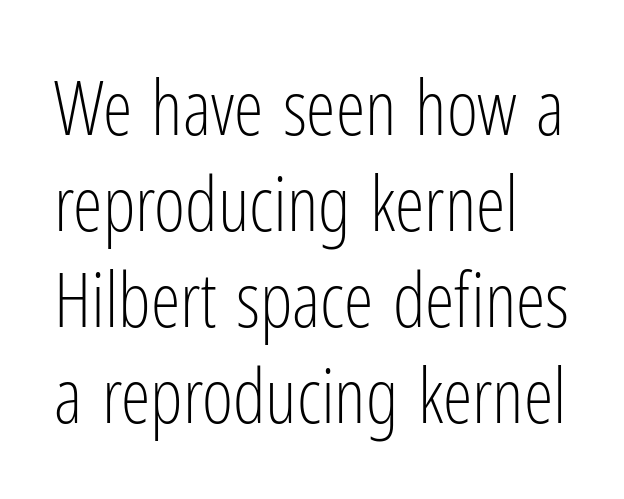
Each row of text sits above clean, open space. Think of a printed novel: that variable character pitch is what you see here. These glyphs show unthickened strokes, regular width or finer. This is sans-serif lettering, the kind often seen on screens and signage.
